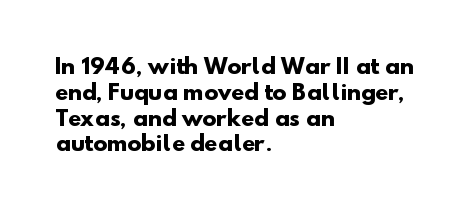
The image shows 21 px bold type; set left-aligned, line spacing 1.23x, normal letter spacing, not underlined.
